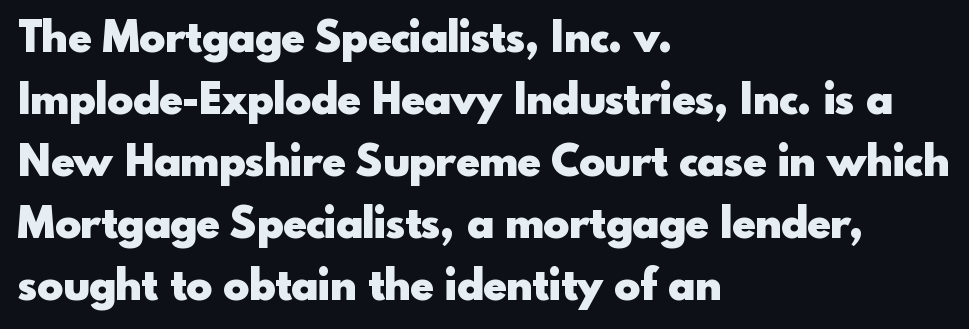
{"serif": "no", "italic": "no", "bold": "yes", "weight": "heavy", "width": "normal", "x_height": "small", "monospaced": "no", "underline": "no", "align": "left", "line_spacing": "normal", "line_spacing_ratio": 1.44, "letter_spacing": "normal", "letter_spacing_em": 0.0, "glyph_px": 43}
